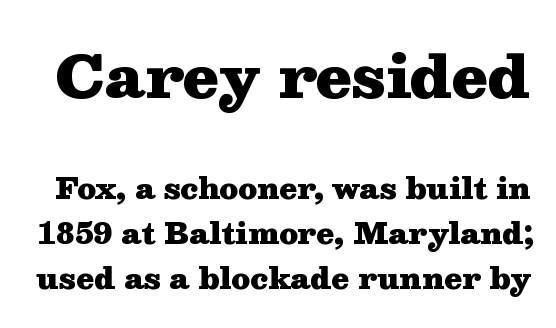
The image shows 58 px heavy, wide serif type, upright; set normal line spacing (1.56x), normal letter spacing, not underlined; the first (top) block is 2.0x larger; medium stroke contrast and a medium x-height.
